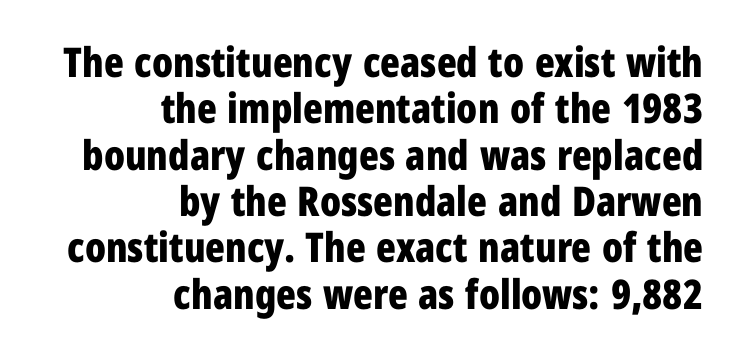
Line endings align vertically; line beginnings do not. Bold? Absolutely — the strokes are thick and heavy. The lines are packed closely together with very little leading. These lines are rendered in a variable-pitch font. Observe the absence of serifs on each vertical stroke in this sample.
